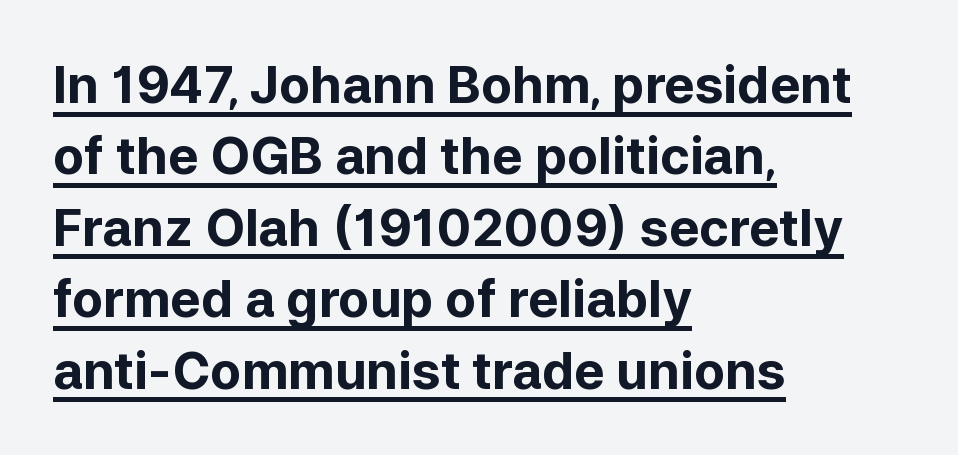
Caption: multi-line text, flush left, ragged right. Each line of the rendering has a horizontal stroke beneath the glyphs. This sample uses plain, unmodified letter spacing. Compared with typical paragraphs, the rows here are spaced about the same. A typesetter would call this proportional, since set widths differ per character. Rendered with straight, roman letterforms.
